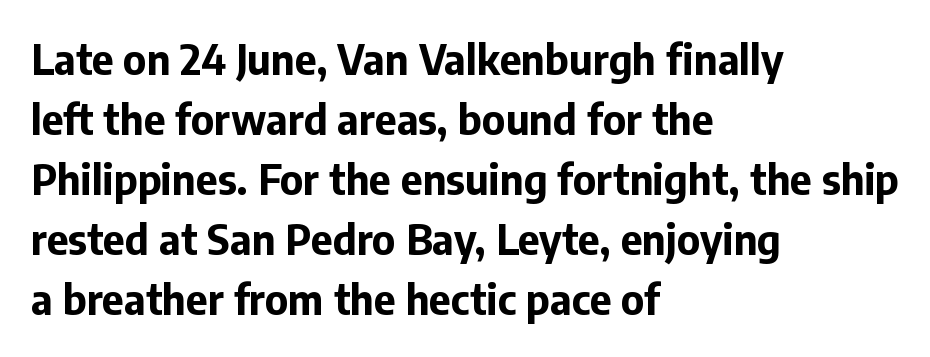
Q: Is the text bold? A: Yes.
Q: Is the text italic (slanted)? A: No, it is upright.
Q: Is the typeface a serif or a sans-serif typeface? A: Sans-serif.
Q: Is the text underlined? A: No.
Q: How is the paragraph aligned? A: Left-aligned.
Q: Is the spacing between letters normal or unusually wide? A: Normal.
Q: Is the spacing between lines tight, normal or loose? A: Normal.
Q: Width (condensed, normal, or wide)? A: Normal.
Q: Stroke contrast? A: Low.
Q: x-height? A: Medium.
Q: Monospaced? A: No.
